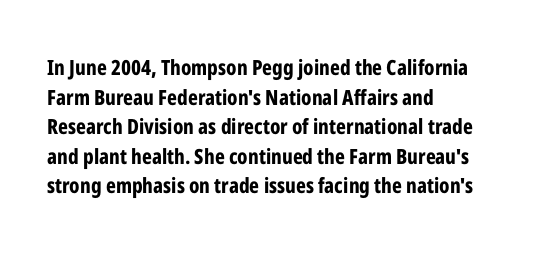
Q: Is the text bold? A: Yes.
Q: Is the text italic (slanted)? A: No, it is upright.
Q: Is the text underlined? A: No.
Q: How is the paragraph aligned? A: Left-aligned.
Q: Is the spacing between letters normal or unusually wide? A: Normal.
Q: Is the spacing between lines tight, normal or loose? A: Normal.
